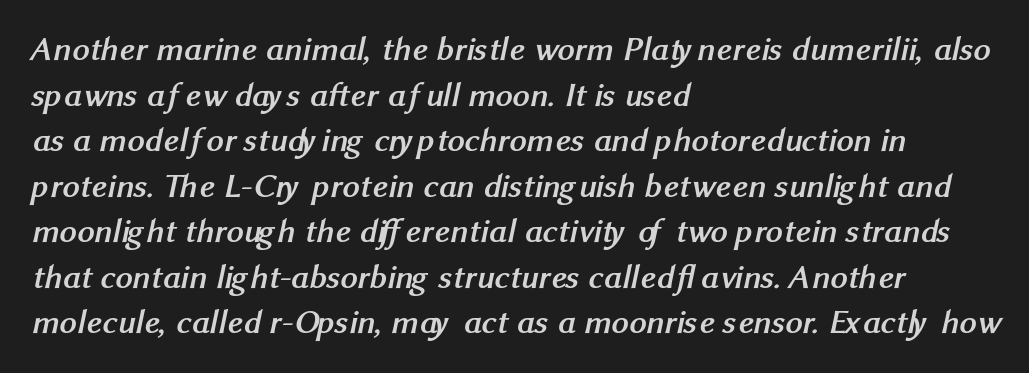
{"serif": "no", "bold": "yes", "weight": "semibold", "width": "normal", "stroke_contrast": "medium", "x_height": "medium", "monospaced": "no", "underline": "no", "align": "left", "line_spacing": "normal", "line_spacing_ratio": 1.34, "letter_spacing": "normal", "letter_spacing_em": 0.0, "glyph_px": 34}
